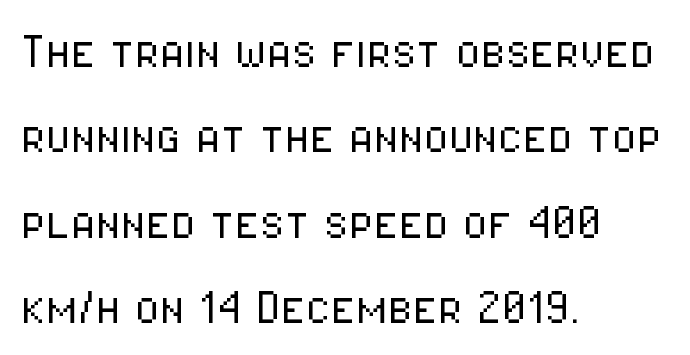
Q: Is the text bold? A: No.
Q: Is the text italic (slanted)? A: No, it is upright.
Q: Is the typeface a serif or a sans-serif typeface? A: Sans-serif.
Q: Is the text underlined? A: No.
Q: How is the paragraph aligned? A: Left-aligned.
Q: Is the spacing between letters normal or unusually wide? A: Normal.
Q: Is the spacing between lines tight, normal or loose? A: Normal.
Q: Width (condensed, normal, or wide)? A: Condensed.
Q: Stroke contrast? A: Low.
Q: x-height? A: Medium.
Q: Monospaced? A: No.
